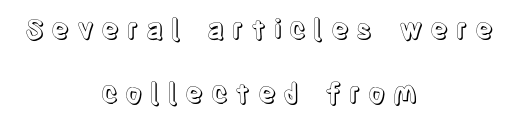
Q: Is the text italic (slanted)? A: No, it is upright.
Q: Is the text underlined? A: No.
Q: How is the paragraph aligned? A: Centered.
Q: Is the spacing between letters normal or unusually wide? A: Unusually wide.
Q: Is the spacing between lines tight, normal or loose? A: Loose.
